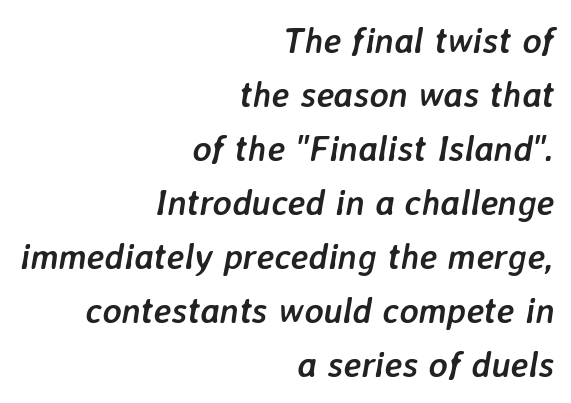
One glance says typical: line gaps are just what's usual. Only glyphs here, with clear space below each row. Emphasis-style slanted type is in use. Typographic density is high because the face is bold. Default kerning and tracking; the words read as compact shapes.
